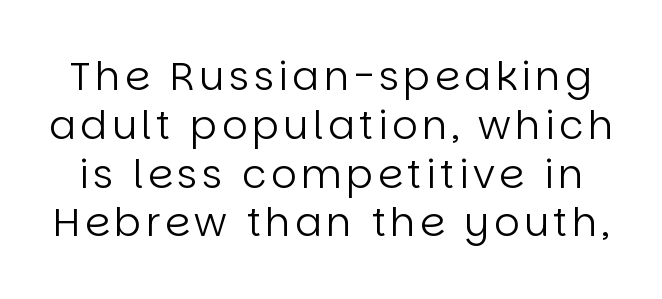
The string is rendered with underlining switched off. The rendering shows plain stroke endings on the letterforms — a sans-serif design. Think of a printed novel: that variable character pitch is what you see here. The strokes are not fattened; the text isn't bold. Designer's note — italics off, roman on.
